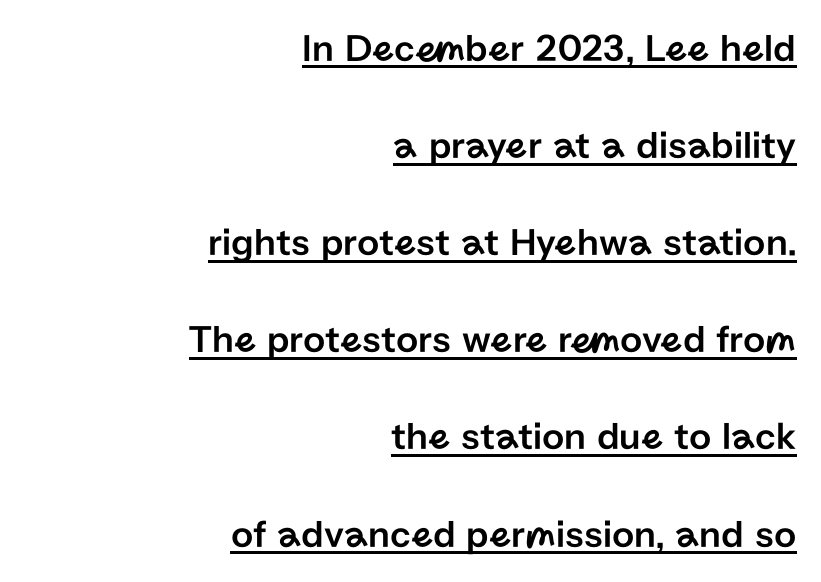
{"serif": "no", "italic": "no", "width": "normal", "stroke_contrast": "low", "x_height": "medium", "monospaced": "no", "underline": "yes", "align": "right", "line_spacing": "loose", "line_spacing_ratio": 2.49, "letter_spacing": "normal", "letter_spacing_em": 0.0, "glyph_px": 39}
